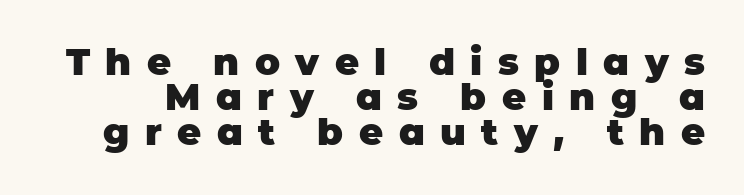
{"serif": "no", "italic": "no", "bold": "yes", "weight": "heavy", "width": "normal", "stroke_contrast": "low", "x_height": "large", "monospaced": "no", "underline": "no", "line_spacing": "tight", "line_spacing_ratio": 0.95, "letter_spacing": "wide", "letter_spacing_em": 0.42, "glyph_px": 37}
